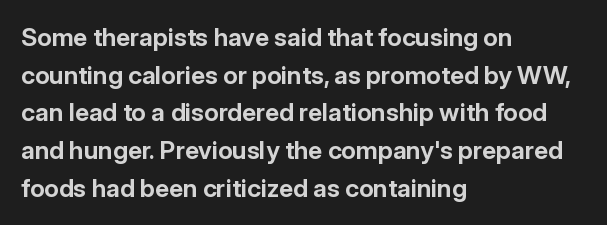
Q: Is the text bold? A: Yes.
Q: Is the text italic (slanted)? A: No, it is upright.
Q: Is the text underlined? A: No.
Q: How is the paragraph aligned? A: Left-aligned.
Q: Is the spacing between letters normal or unusually wide? A: Normal.
Q: Is the spacing between lines tight, normal or loose? A: Normal.
